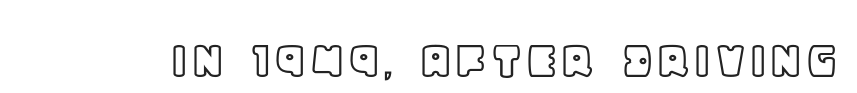
Posture: vertical. The line texture is even and compact thanks to regular tracking. Character widths vary here, with narrow letters taking less room than wide ones. Glance below the letters and you will spot only blank space.
